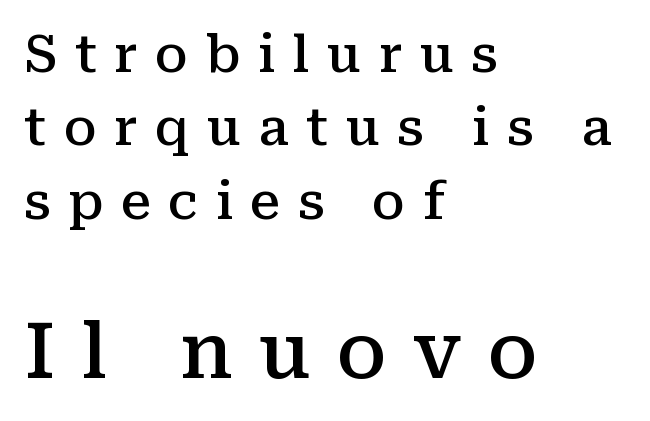
{"serif": "yes", "italic": "no", "bold": "semi", "weight": "semibold", "width": "normal", "stroke_contrast": "medium", "x_height": "medium", "monospaced": "no", "underline": "no", "align": "left", "line_spacing": "normal", "line_spacing_ratio": 1.44, "letter_spacing": "wide", "letter_spacing_em": 0.34, "larger_block": "second", "size_ratio": 1.51, "glyph_px": 77}
